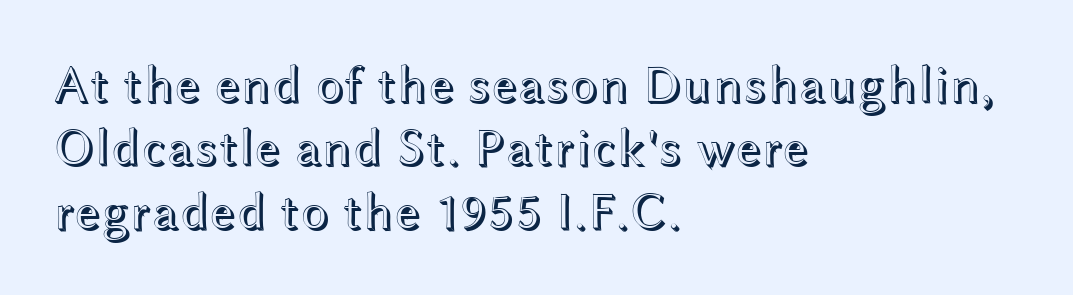
Compared with typical body copy, the letter spacing here is the same. The paragraph shown leans on its left margin. Letters rest on an invisible, unmarked baseline. The type sits square on the baseline with zero lean. A typesetter would call this proportional, since set widths differ per character.
